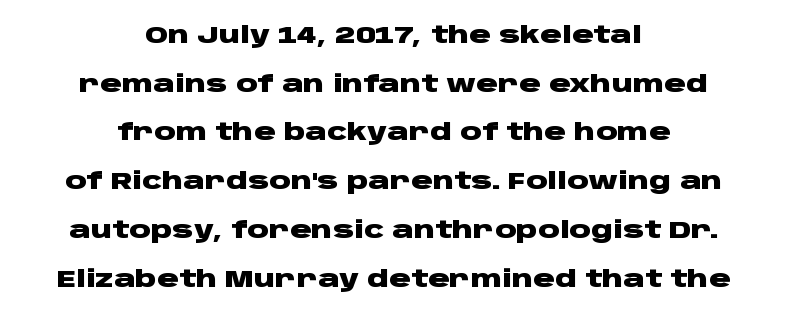
Q: Is the text bold? A: Yes.
Q: Is the text italic (slanted)? A: No, it is upright.
Q: Is the text underlined? A: No.
Q: How is the paragraph aligned? A: Centered.
Q: Is the spacing between letters normal or unusually wide? A: Normal.
Q: Is the spacing between lines tight, normal or loose? A: Loose.
